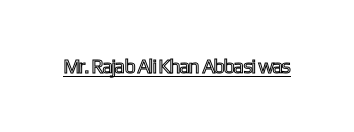
Q: Is the text italic (slanted)? A: No, it is upright.
Q: Is the text underlined? A: Yes.
Q: Is the spacing between letters normal or unusually wide? A: Normal.
